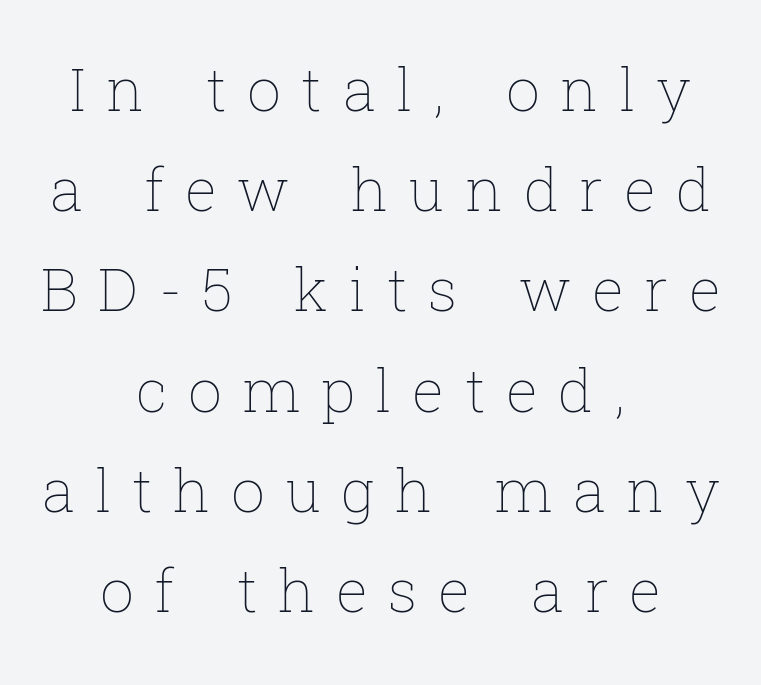
{"italic": "no", "bold": "no", "weight": "thin", "width": "normal", "stroke_contrast": "low", "x_height": "medium", "monospaced": "no", "underline": "no", "align": "center", "line_spacing": "normal", "line_spacing_ratio": 1.67, "letter_spacing": "wide", "letter_spacing_em": 0.34, "glyph_px": 60}
